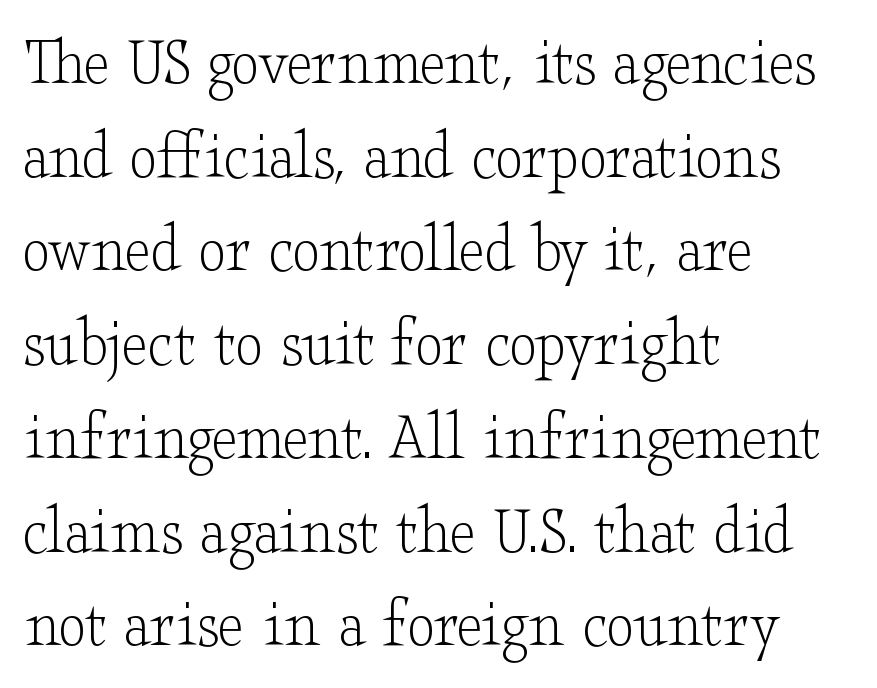
If you drew a line through each stem, it would be perfectly vertical. Underlining? Definitely not there. This sample uses a serif face. Every row of glyphs begins at an identical x-position on the left. The rows are spaced the way most documents space them.
